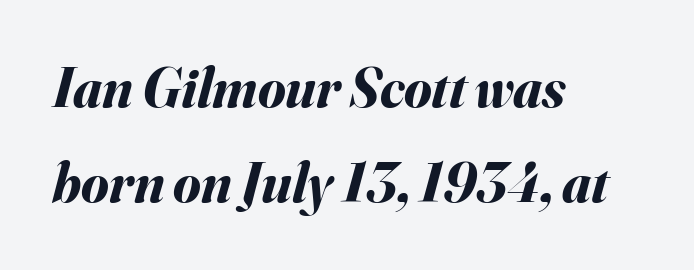
Q: Is the text bold? A: Yes.
Q: Is the text italic (slanted)? A: Yes, it leans right by about 16 degrees.
Q: Is the text underlined? A: No.
Q: How is the paragraph aligned? A: Left-aligned.
Q: Is the spacing between letters normal or unusually wide? A: Normal.
Q: Is the spacing between lines tight, normal or loose? A: Normal.
Q: Width (condensed, normal, or wide)? A: Normal.
Q: Stroke contrast? A: Medium.
Q: x-height? A: Small.
Q: Monospaced? A: No.
